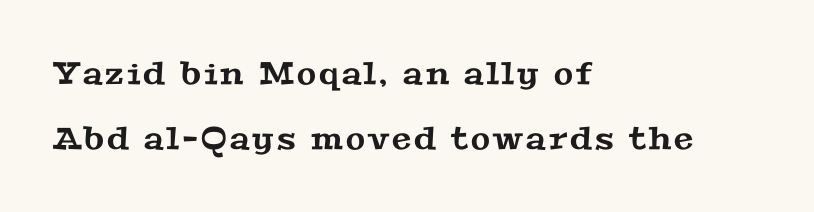
Q: Is the typeface a serif or a sans-serif typeface? A: Serif.
Q: Is the text underlined? A: No.
Q: How is the paragraph aligned? A: Left-aligned.
Q: Is the spacing between lines tight, normal or loose? A: Loose.
Q: Width (condensed, normal, or wide)? A: Wide.
Q: Stroke contrast? A: Medium.
Q: x-height? A: Medium.
Q: Monospaced? A: No.
